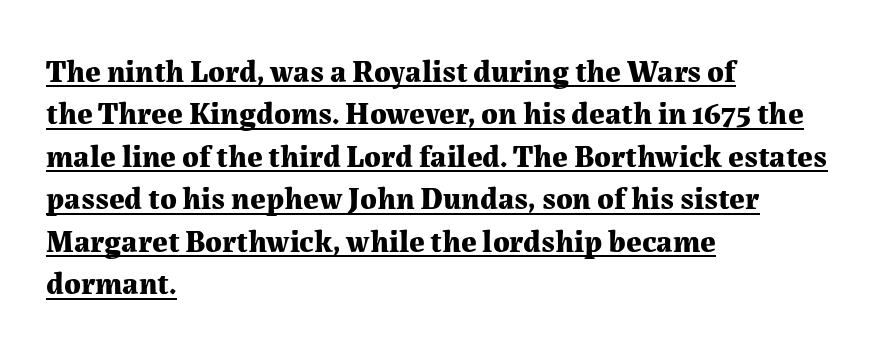
Q: Is the text bold? A: Yes.
Q: Is the text italic (slanted)? A: No, it is upright.
Q: Is the typeface a serif or a sans-serif typeface? A: Serif.
Q: Is the text underlined? A: Yes.
Q: How is the paragraph aligned? A: Left-aligned.
Q: Is the spacing between letters normal or unusually wide? A: Normal.
Q: Is the spacing between lines tight, normal or loose? A: Normal.
Q: Width (condensed, normal, or wide)? A: Normal.
Q: Stroke contrast? A: Medium.
Q: x-height? A: Medium.
Q: Monospaced? A: No.
